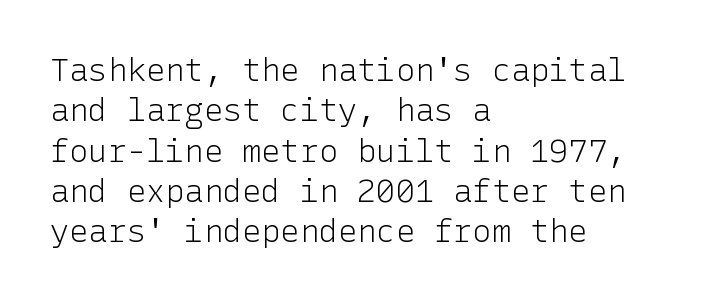
Q: Is the text bold? A: No.
Q: Is the text italic (slanted)? A: No, it is upright.
Q: Is the typeface a serif or a sans-serif typeface? A: Sans-serif.
Q: Is the text underlined? A: No.
Q: How is the paragraph aligned? A: Left-aligned.
Q: Is the spacing between letters normal or unusually wide? A: Normal.
Q: Is the spacing between lines tight, normal or loose? A: Normal.
Q: Width (condensed, normal, or wide)? A: Normal.
Q: Stroke contrast? A: Low.
Q: x-height? A: Medium.
